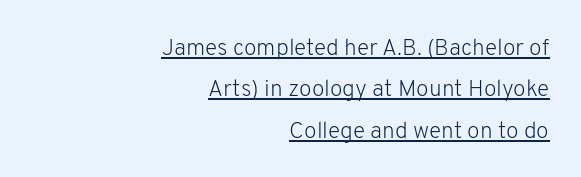
Q: Is the text bold? A: No.
Q: Is the text italic (slanted)? A: No, it is upright.
Q: Is the text underlined? A: Yes.
Q: How is the paragraph aligned? A: Right-aligned.
Q: Is the spacing between letters normal or unusually wide? A: Normal.
